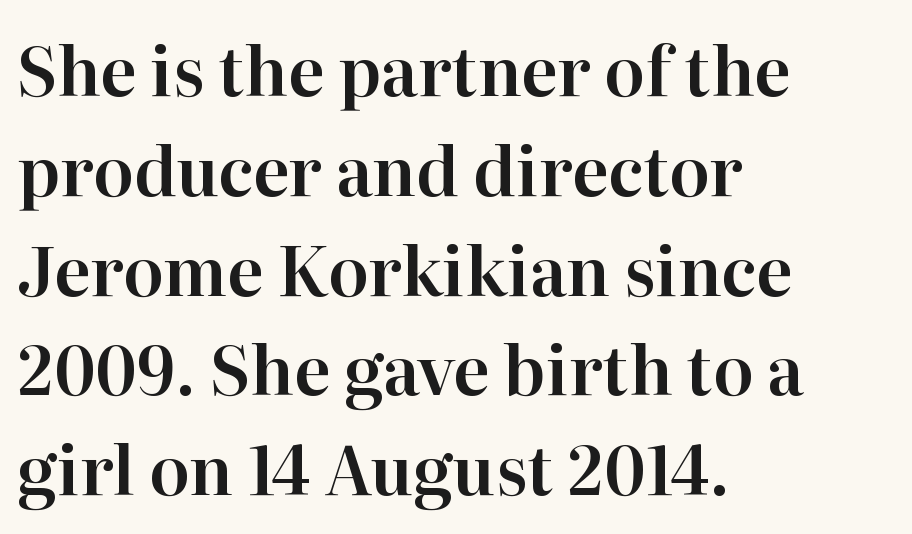
Interline gaps are of average width in this sample. Looks like regular typesetting: each glyph gets only the width it needs. The rendering keeps characters at their native spacing. Tall strokes in this sample are plumb rather than angled. This sample uses a serif face. Beneath every word, the page is bare.
